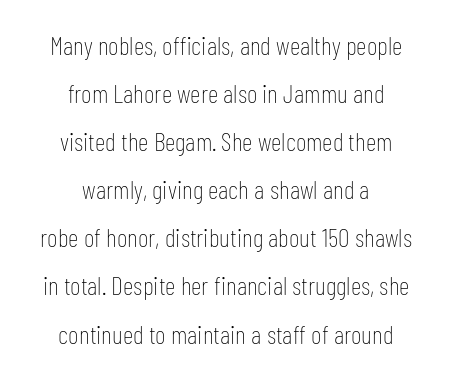
Q: Is the text bold? A: No.
Q: Is the text italic (slanted)? A: No, it is upright.
Q: Is the text underlined? A: No.
Q: How is the paragraph aligned? A: Centered.
Q: Is the spacing between letters normal or unusually wide? A: Normal.
